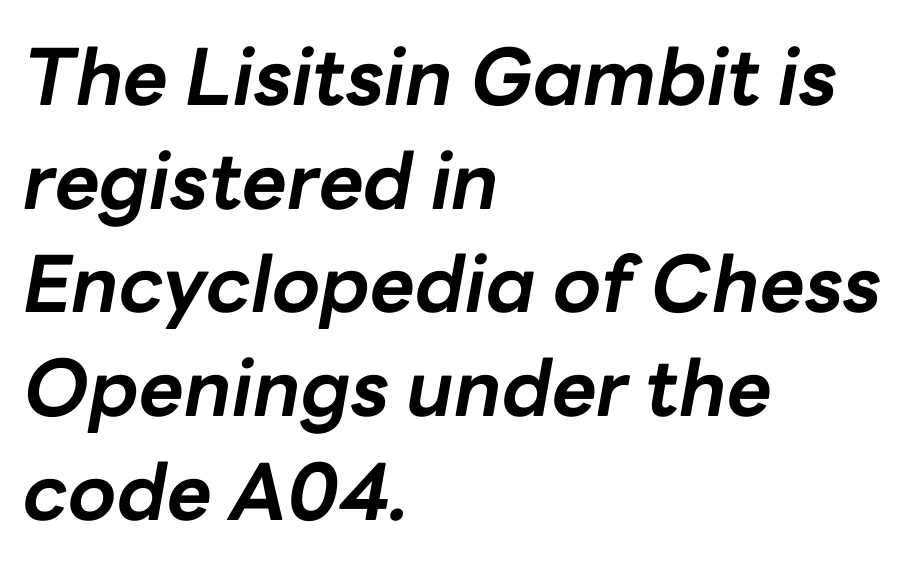
Q: Is the text bold? A: Yes.
Q: Is the text italic (slanted)? A: Yes, it leans right by about 10 degrees.
Q: Is the text underlined? A: No.
Q: How is the paragraph aligned? A: Left-aligned.
Q: Is the spacing between letters normal or unusually wide? A: Normal.
Q: Is the spacing between lines tight, normal or loose? A: Normal.
Q: Width (condensed, normal, or wide)? A: Normal.
Q: Stroke contrast? A: Low.
Q: x-height? A: Medium.
Q: Monospaced? A: No.
